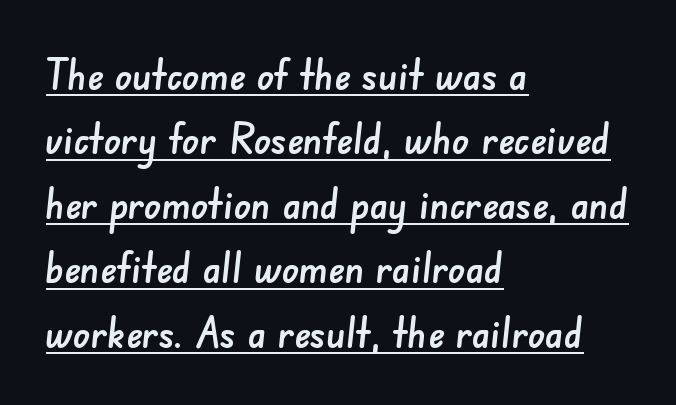
The image shows 43 px sans-serif type; set left-aligned, normal line spacing (1.5x), normal letter spacing, underlined; low stroke contrast and a small x-height.
